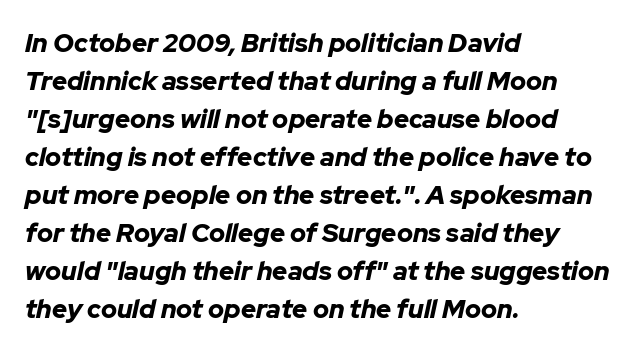
{"italic": "yes", "lean": "right", "slant_degrees": 12, "bold": "yes", "underline": "no", "align": "left", "line_spacing": "normal", "line_spacing_ratio": 1.46, "letter_spacing": "normal", "letter_spacing_em": 0.0, "glyph_px": 26}
